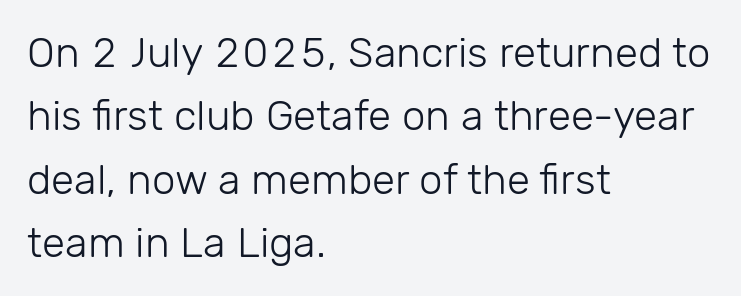
Q: Is the text bold? A: No.
Q: Is the text italic (slanted)? A: No, it is upright.
Q: Is the typeface a serif or a sans-serif typeface? A: Sans-serif.
Q: Is the text underlined? A: No.
Q: How is the paragraph aligned? A: Left-aligned.
Q: Is the spacing between letters normal or unusually wide? A: Normal.
Q: Is the spacing between lines tight, normal or loose? A: Normal.
Q: Width (condensed, normal, or wide)? A: Normal.
Q: Stroke contrast? A: Low.
Q: x-height? A: Medium.
Q: Monospaced? A: No.
